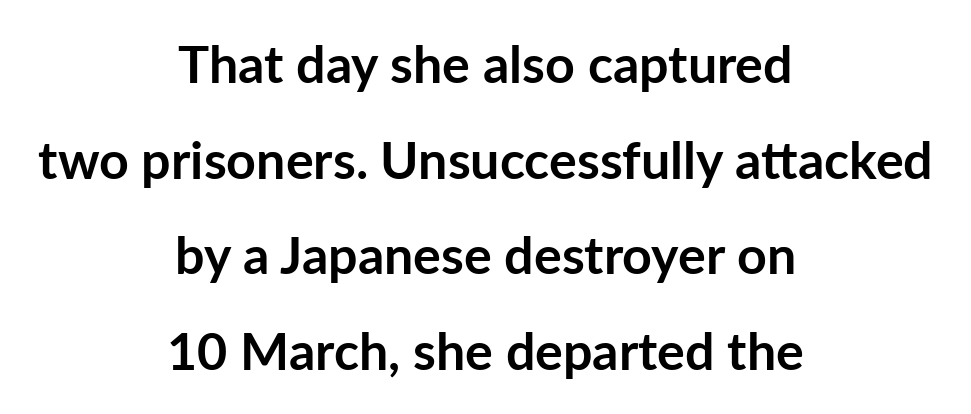
The image shows 52 px semibold sans-serif type, upright; set centered, line spacing 1.84x, normal letter spacing, not underlined; low stroke contrast and a medium x-height.
